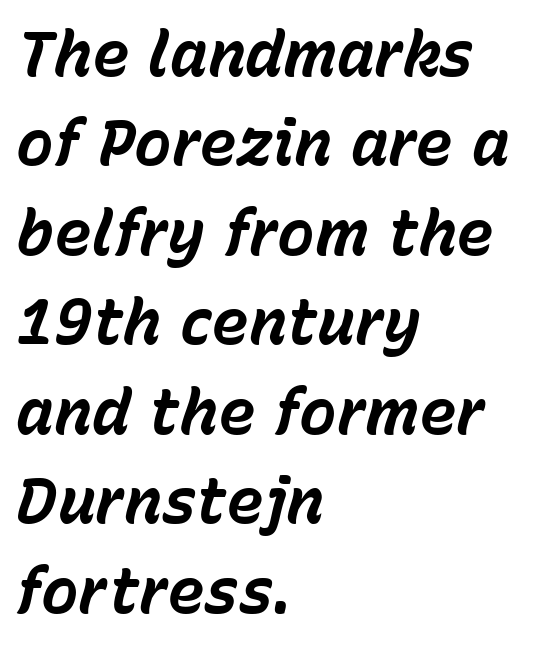
{"italic": "yes", "lean": "right", "slant_degrees": 15, "bold": "yes", "weight": "bold", "width": "normal", "stroke_contrast": "low", "x_height": "medium", "monospaced": "no", "underline": "no", "align": "left", "line_spacing": "normal", "line_spacing_ratio": 1.42, "letter_spacing": "normal", "letter_spacing_em": 0.0, "glyph_px": 63}
